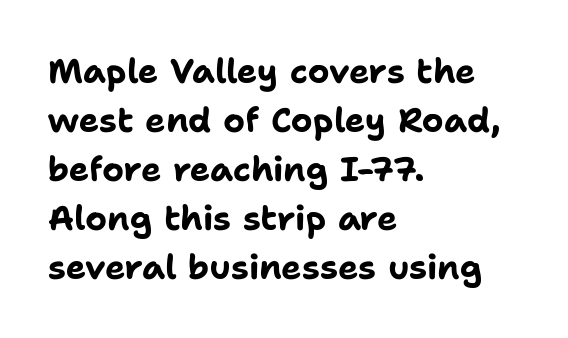
The typeface chosen for these lines omits serifs. Regarding leading, the lines here are spaced in the standard way. The line texture is even and compact thanks to regular tracking. The letters stand upright; this is a roman face. The glyphs are unaccompanied by any horizontal stroke below them. Typographic density is high because the face is bold.
